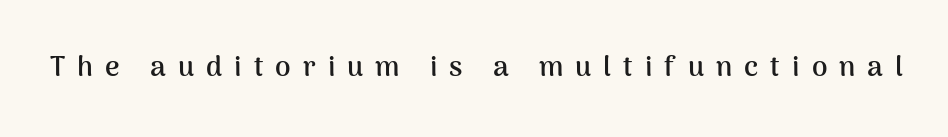
Q: Is the text bold? A: Yes.
Q: Is the text italic (slanted)? A: No, it is upright.
Q: Is the typeface a serif or a sans-serif typeface? A: Sans-serif.
Q: Is the text underlined? A: No.
Q: Is the spacing between letters normal or unusually wide? A: Unusually wide.
Q: Width (condensed, normal, or wide)? A: Normal.
Q: Stroke contrast? A: Medium.
Q: x-height? A: Medium.
Q: Monospaced? A: No.
